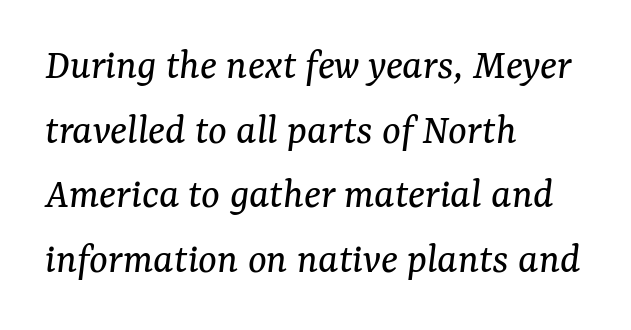
The image shows 44 px regular-weight serif type, italic (leaning right); set left-aligned, normal line spacing (1.47x), normal letter spacing, not underlined; medium stroke contrast and a medium x-height.
